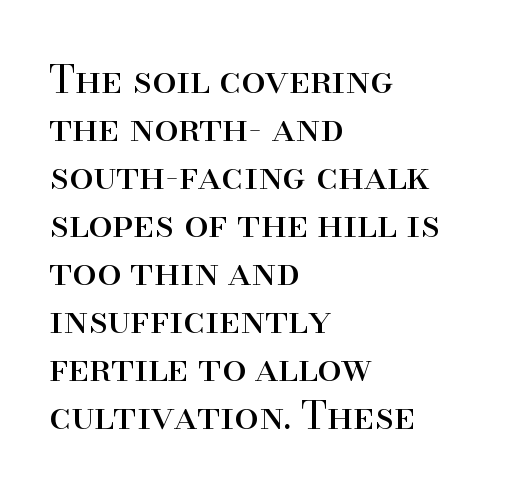
Q: Is the text bold? A: No.
Q: Is the text italic (slanted)? A: No, it is upright.
Q: Is the typeface a serif or a sans-serif typeface? A: Serif.
Q: Is the text underlined? A: No.
Q: How is the paragraph aligned? A: Left-aligned.
Q: Is the spacing between letters normal or unusually wide? A: Normal.
Q: Width (condensed, normal, or wide)? A: Normal.
Q: Stroke contrast? A: High.
Q: x-height? A: Small.
Q: Monospaced? A: No.
